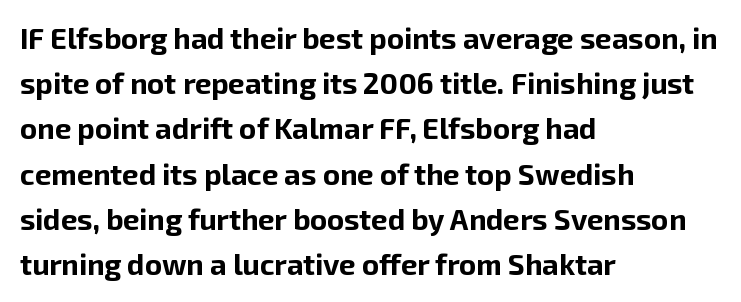
The image shows 29 px bold sans-serif type, upright; set left-aligned, normal line spacing (1.56x), normal letter spacing, not underlined; low stroke contrast and a medium x-height.
